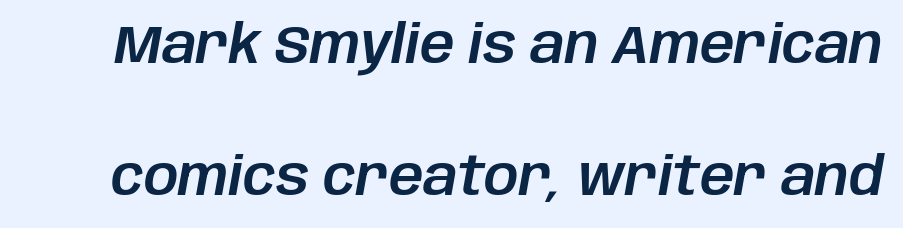
{"italic": "yes", "lean": "right", "slant_degrees": 10, "width": "normal", "stroke_contrast": "low", "x_height": "large", "monospaced": "no", "underline": "no", "line_spacing": "loose", "line_spacing_ratio": 2.44, "letter_spacing": "normal", "letter_spacing_em": 0.0, "glyph_px": 54}
